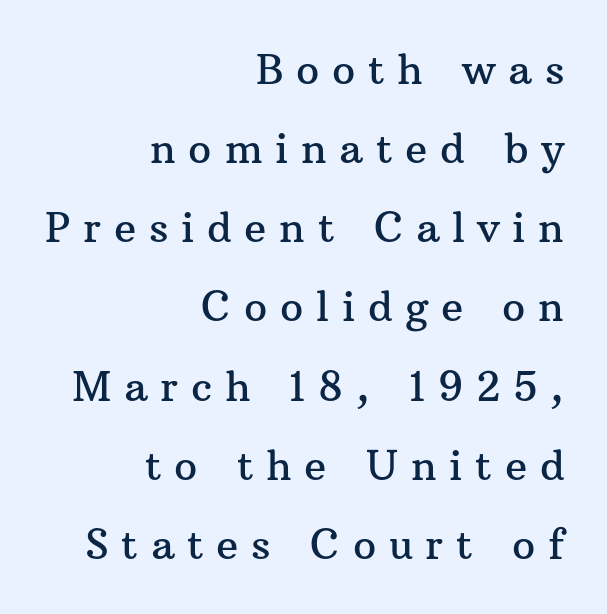
{"serif": "yes", "italic": "no", "width": "normal", "stroke_contrast": "medium", "x_height": "medium", "monospaced": "no", "underline": "no", "align": "right", "line_spacing": "loose", "line_spacing_ratio": 1.93, "letter_spacing": "wide", "letter_spacing_em": 0.31, "glyph_px": 41}
